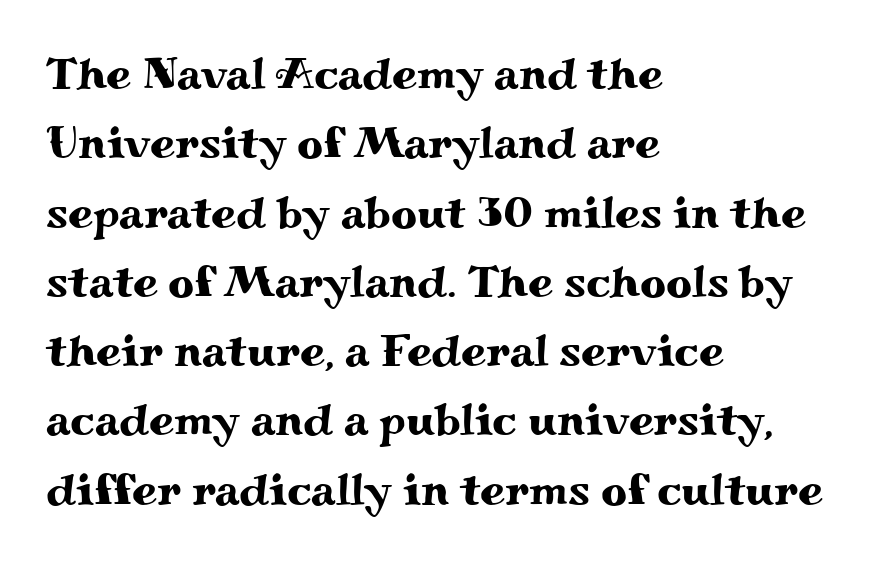
Q: Is the text italic (slanted)? A: No, it is upright.
Q: Is the typeface a serif or a sans-serif typeface? A: Serif.
Q: Is the text underlined? A: No.
Q: How is the paragraph aligned? A: Left-aligned.
Q: Is the spacing between letters normal or unusually wide? A: Normal.
Q: Is the spacing between lines tight, normal or loose? A: Normal.
Q: Width (condensed, normal, or wide)? A: Wide.
Q: Stroke contrast? A: Medium.
Q: x-height? A: Small.
Q: Monospaced? A: No.
